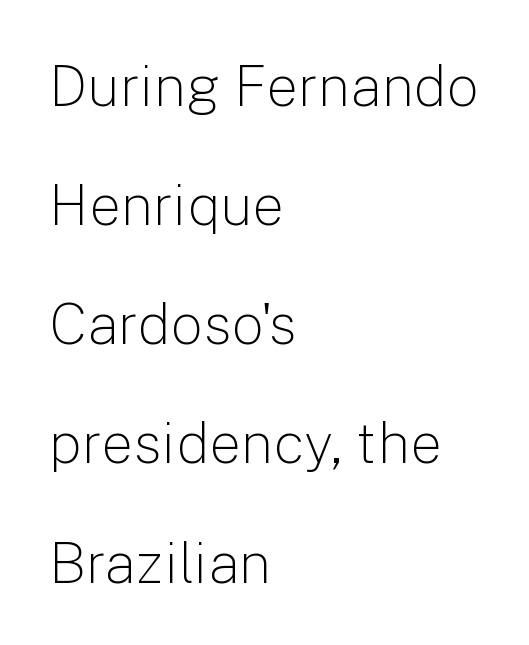
This sample uses a sans-serif face. These lines keep a tight, regular rhythm from letter to letter. Reading down the column, the eye jumps a long way to each next line. The font is comparable to plain body text, perhaps lighter. It's the straight-up-and-down kind of type. Each letter keeps its own natural width here, so spacing adapts to shape.
